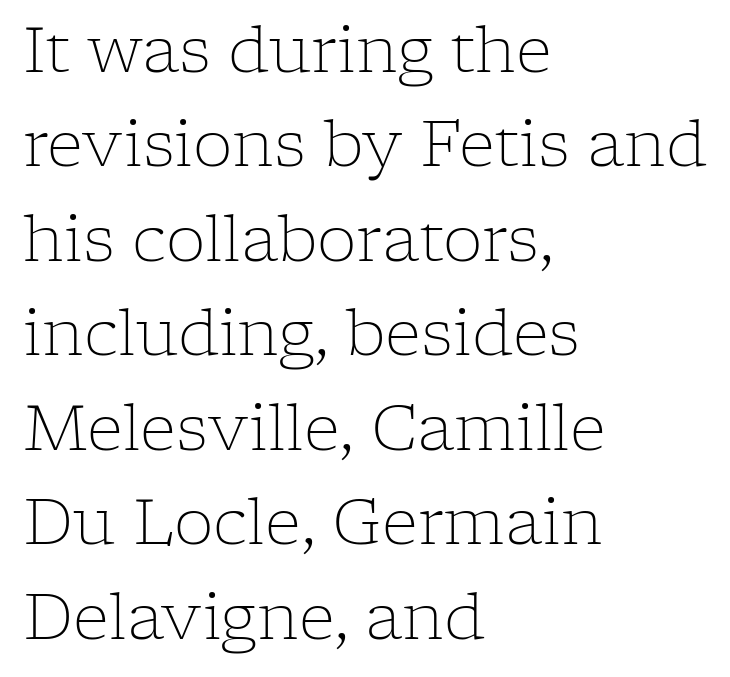
The letters advance in unequal steps, a hallmark of proportional type. Italic: no, the glyphs are upright roman. The strokes carry an ordinary text weight at most. Normally led — the rows are evenly, conventionally spaced. One-word summary of the alignment: left. The space beneath each line is pristine and unruled.
